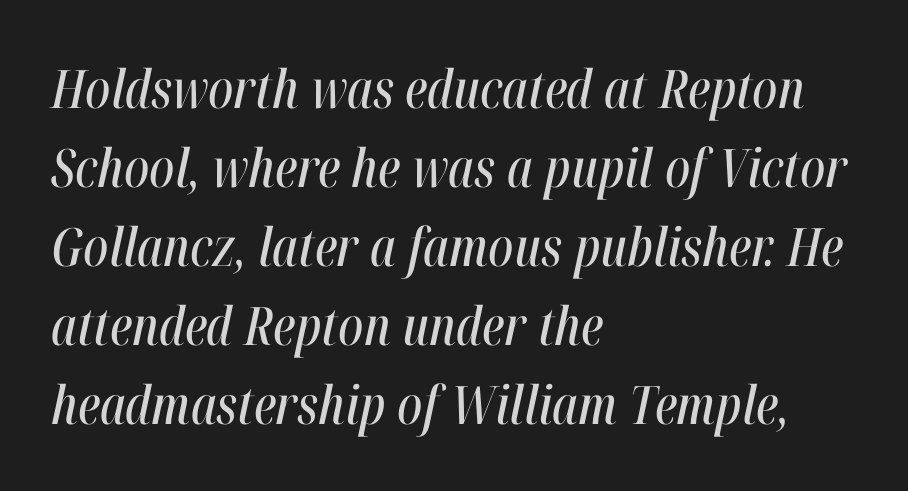
{"italic": "yes", "lean": "right", "slant_degrees": 12, "width": "condensed", "stroke_contrast": "high", "x_height": "medium", "monospaced": "no", "underline": "no", "align": "left", "line_spacing": "normal", "line_spacing_ratio": 1.49, "letter_spacing": "normal", "letter_spacing_em": 0.0, "glyph_px": 53}
